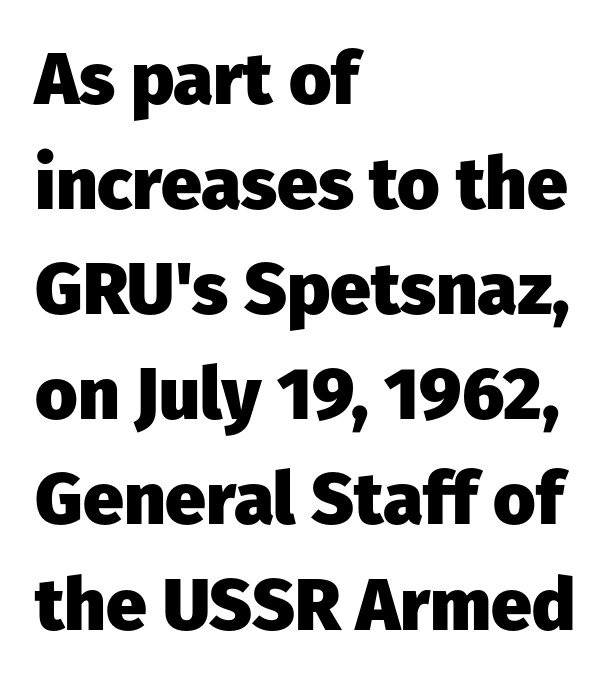
{"serif": "no", "italic": "no", "bold": "yes", "weight": "heavy", "width": "normal", "stroke_contrast": "low", "x_height": "medium", "monospaced": "no", "underline": "no", "align": "left", "line_spacing": "normal", "line_spacing_ratio": 1.44, "letter_spacing": "normal", "letter_spacing_em": 0.0, "glyph_px": 73}
